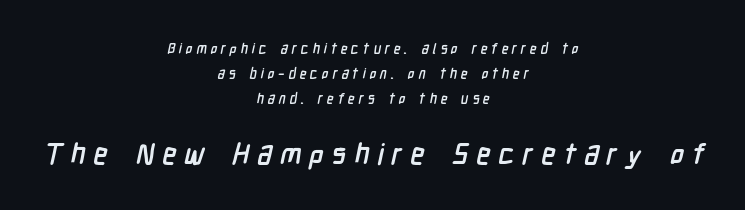
{"serif": "no", "bold": "yes", "weight": "semibold", "width": "condensed", "stroke_contrast": "low", "x_height": "medium", "monospaced": "no", "underline": "no", "align": "center", "line_spacing_ratio": 1.78, "letter_spacing": "wide", "letter_spacing_em": 0.27, "larger_block": "second", "size_ratio": 2.07, "glyph_px": 29}
